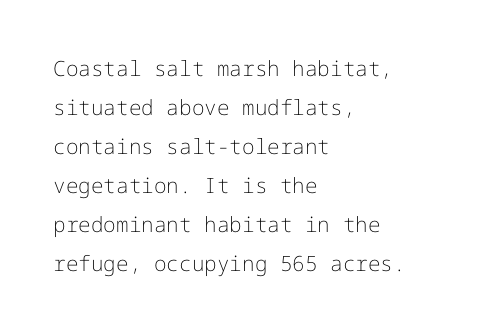
Q: Is the text bold? A: No.
Q: Is the text italic (slanted)? A: No, it is upright.
Q: Is the text underlined? A: No.
Q: How is the paragraph aligned? A: Left-aligned.
Q: Is the spacing between letters normal or unusually wide? A: Normal.
